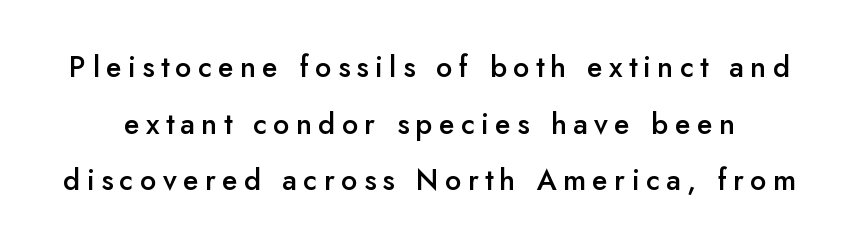
Examine the stroke ends and you'll find no serifs. Each word looks stretched out because of the extra space between its letters. Words float on clear page, feet unadorned. Each letter keeps its own natural width here, so spacing adapts to shape.
